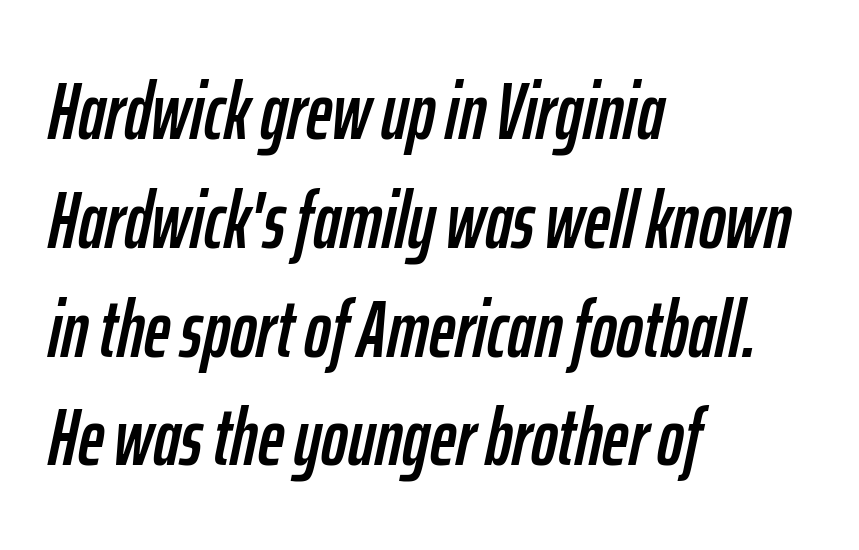
No extra tracking has been applied to these lines. Is the type slanted? Yes — the strokes lean at a clear angle. Notice how descenders clear the ascenders below comfortably — that's standard leading. If you drew a ruler down the left edge, every line would touch it. Each row of text sits above clean, open space.
